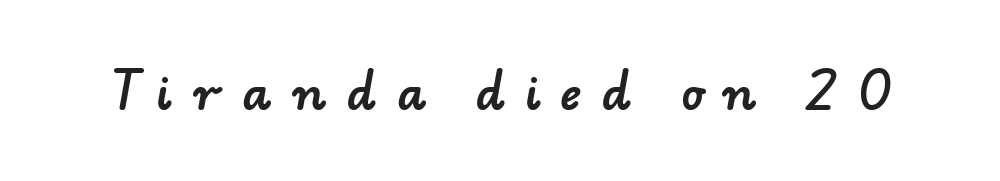
{"serif": "no", "width": "normal", "stroke_contrast": "low", "x_height": "small", "monospaced": "no", "underline": "no", "letter_spacing": "wide", "letter_spacing_em": 0.43, "glyph_px": 46}
